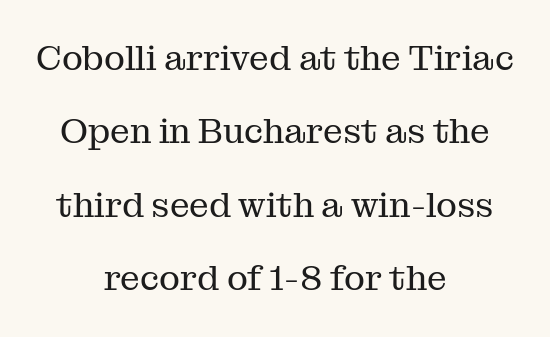
The image shows 35 px regular-weight serif type, upright; set centered, loose line spacing (2.1x), normal letter spacing, not underlined; medium stroke contrast and a medium x-height.
